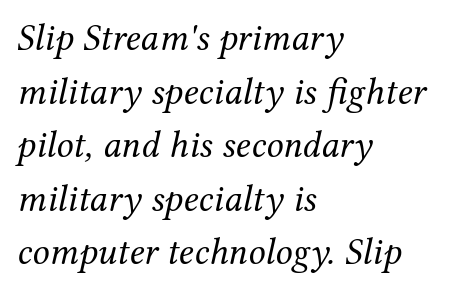
The image shows 38 px regular-weight serif type, italic (leaning right); set left-aligned, normal line spacing (1.41x), normal letter spacing, not underlined; medium stroke contrast and a medium x-height.
